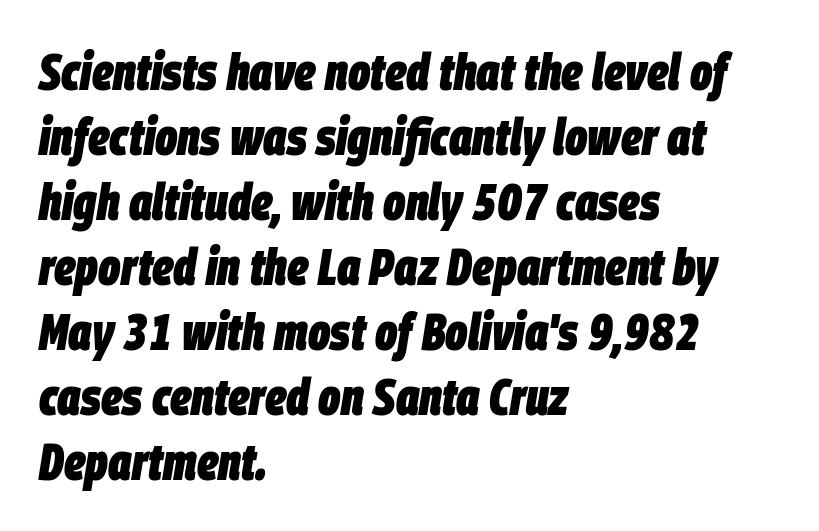
{"italic": "yes", "lean": "right", "slant_degrees": 9, "bold": "yes", "weight": "heavy", "width": "condensed", "stroke_contrast": "low", "x_height": "large", "monospaced": "no", "underline": "no", "align": "left", "line_spacing": "normal", "line_spacing_ratio": 1.25, "letter_spacing": "normal", "letter_spacing_em": 0.0, "glyph_px": 52}
